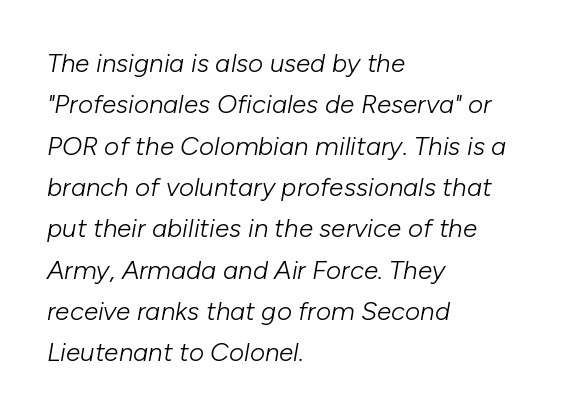
The image shows 26 px text type, italic (leaning right); set left-aligned, normal line spacing (1.59x), normal letter spacing, not underlined.
